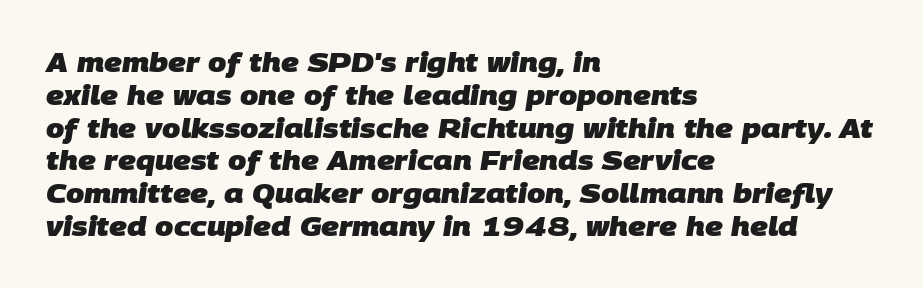
{"bold": "yes", "underline": "no", "align": "left", "line_spacing": "normal", "line_spacing_ratio": 1.26, "letter_spacing": "normal", "letter_spacing_em": 0.0, "glyph_px": 26}
